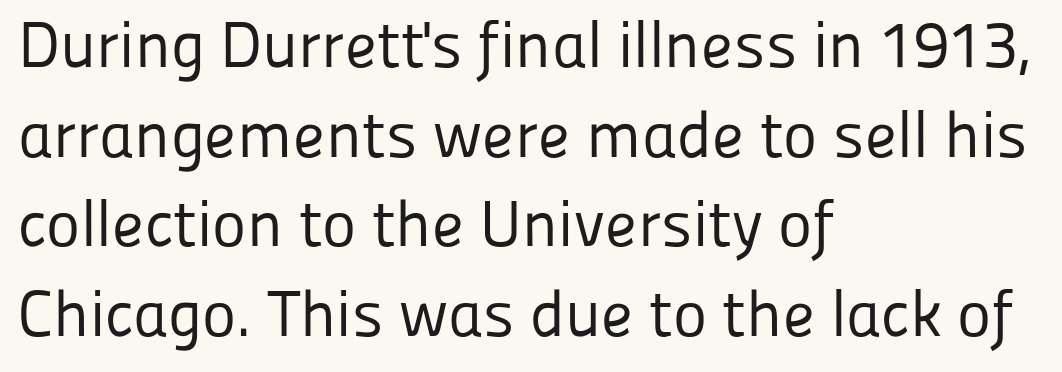
{"serif": "no", "italic": "no", "bold": "no", "weight": "regular", "width": "normal", "stroke_contrast": "low", "x_height": "medium", "monospaced": "no", "underline": "no", "align": "left", "line_spacing": "normal", "line_spacing_ratio": 1.38, "letter_spacing": "normal", "letter_spacing_em": 0.0, "glyph_px": 65}
